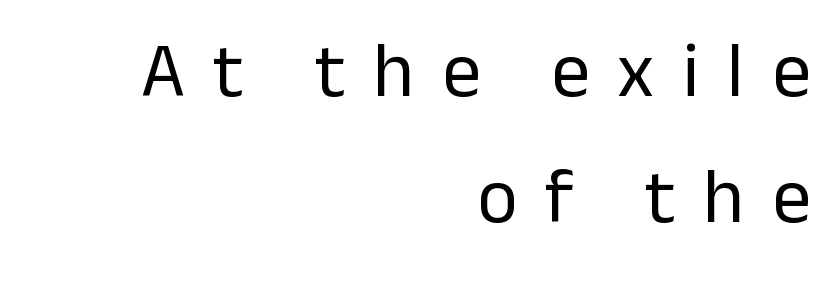
No feet cap the strokes, marking this as sans-serif type. This sample keeps an unexceptional amount of space between lines. Posture: upright roman. Unbolded letterforms with no extra heft. Horizontally, the lines are justified to the trailing edge only.
